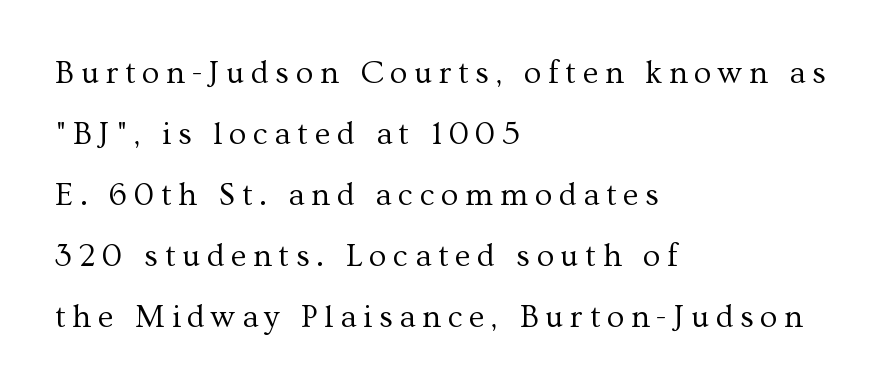
Rows of type keep a wide berth in the vertical direction. Is there any slant? The stems are plumb. The gap between lines stays unmarked. Caption: expanded tracking, letters set apart. Is this a fixed-width face? No — the glyphs have proportional, varying widths. Check where the strokes stop: tiny serifs finish them off.
